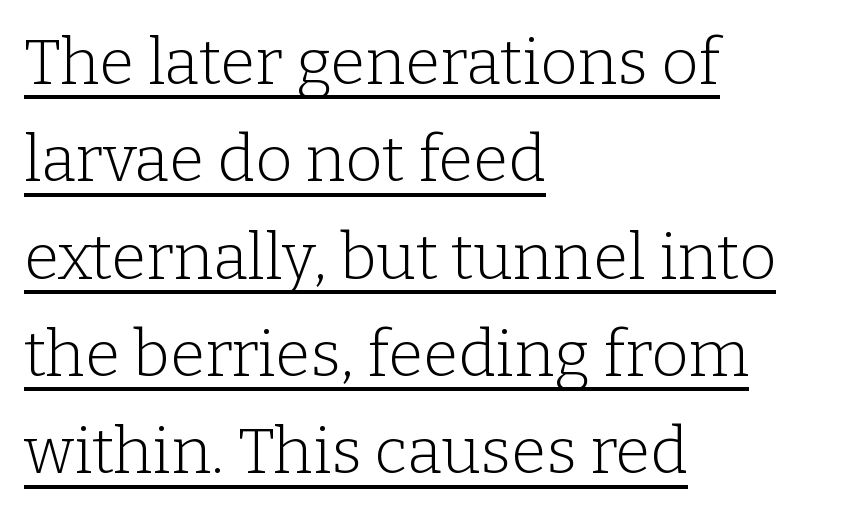
Q: Is the text bold? A: No.
Q: Is the text italic (slanted)? A: No, it is upright.
Q: Is the typeface a serif or a sans-serif typeface? A: Serif.
Q: Is the text underlined? A: Yes.
Q: How is the paragraph aligned? A: Left-aligned.
Q: Is the spacing between letters normal or unusually wide? A: Normal.
Q: Is the spacing between lines tight, normal or loose? A: Normal.
Q: Width (condensed, normal, or wide)? A: Normal.
Q: Stroke contrast? A: Low.
Q: x-height? A: Medium.
Q: Monospaced? A: No.
